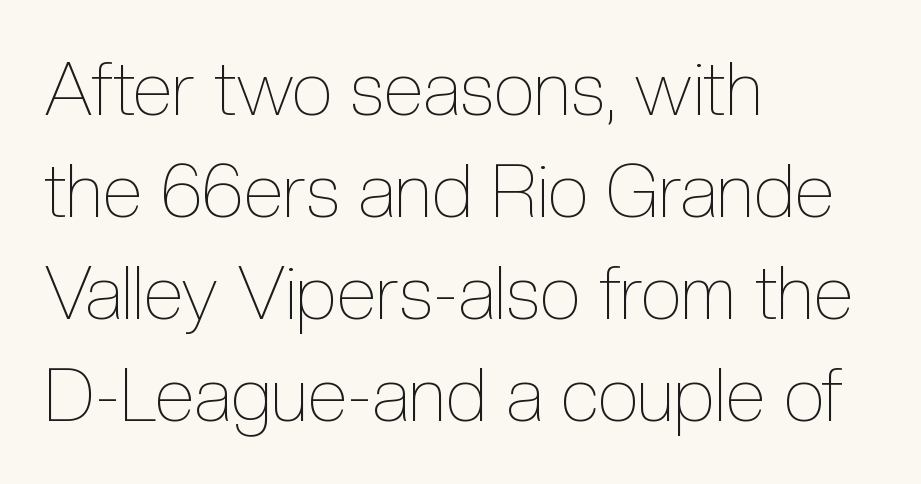
Q: Is the text bold? A: No.
Q: Is the text italic (slanted)? A: No, it is upright.
Q: Is the text underlined? A: No.
Q: How is the paragraph aligned? A: Left-aligned.
Q: Is the spacing between letters normal or unusually wide? A: Normal.
Q: Is the spacing between lines tight, normal or loose? A: Normal.
Q: Width (condensed, normal, or wide)? A: Condensed.
Q: x-height? A: Medium.
Q: Monospaced? A: No.
